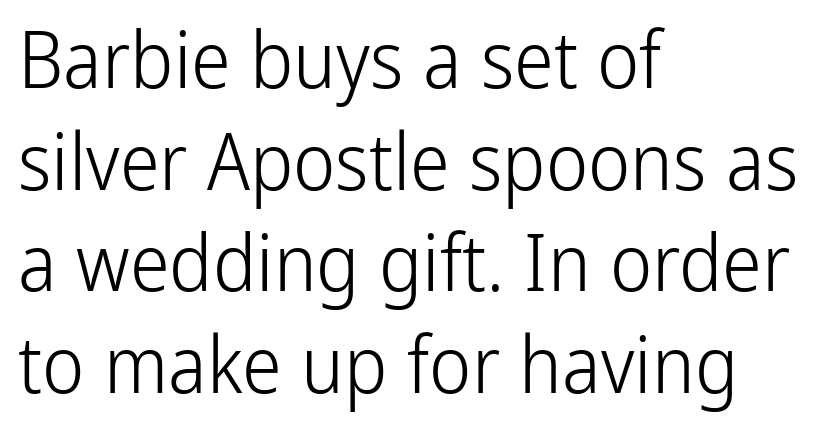
The image shows 80 px light, condensed sans-serif type, upright; set left-aligned, normal line spacing (1.27x), normal letter spacing, not underlined; low stroke contrast and a medium x-height.
